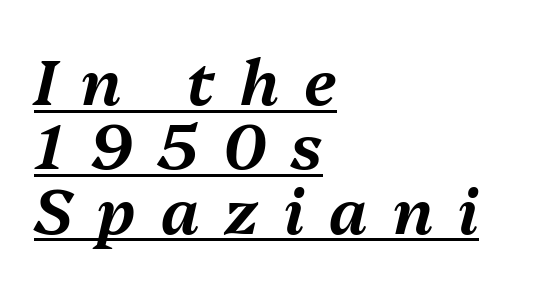
{"italic": "yes", "lean": "right", "slant_degrees": 13, "width": "normal", "stroke_contrast": "medium", "x_height": "medium", "monospaced": "no", "underline": "yes", "align": "left", "line_spacing": "tight", "line_spacing_ratio": 1.02, "letter_spacing": "wide", "letter_spacing_em": 0.4, "glyph_px": 63}
